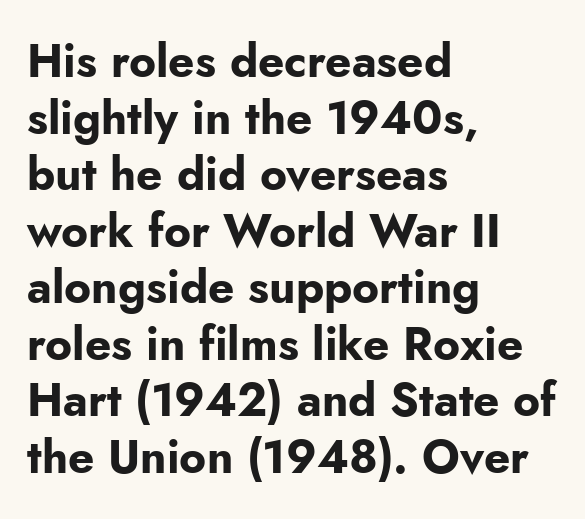
{"serif": "no", "italic": "no", "bold": "yes", "weight": "bold", "width": "normal", "stroke_contrast": "low", "x_height": "small", "monospaced": "no", "underline": "no", "align": "left", "line_spacing_ratio": 1.23, "letter_spacing": "normal", "letter_spacing_em": 0.0, "glyph_px": 46}
